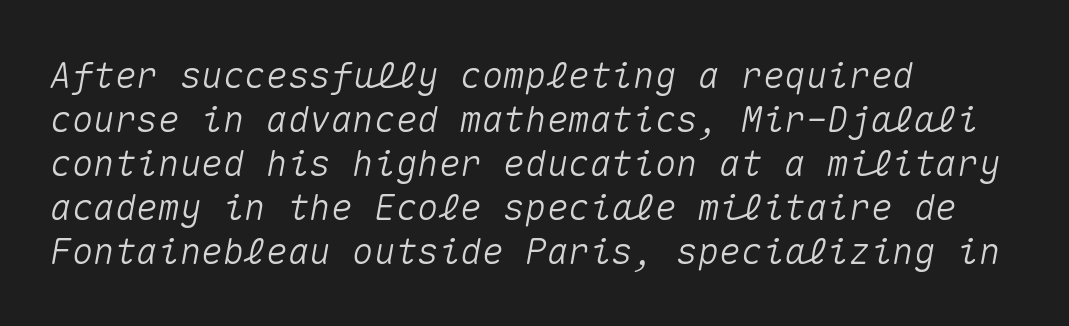
{"italic": "yes", "lean": "right", "slant_degrees": 10, "width": "normal", "stroke_contrast": "medium", "x_height": "medium", "monospaced": "yes", "underline": "no", "align": "left", "line_spacing_ratio": 1.22, "letter_spacing": "normal", "letter_spacing_em": 0.0, "glyph_px": 36}
